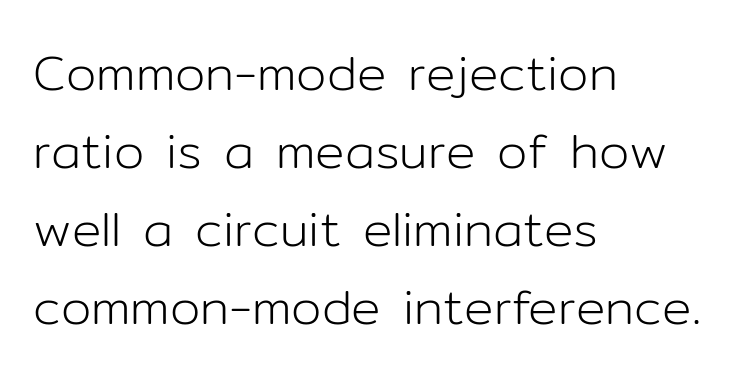
The image shows 49 px light sans-serif type, upright; set left-aligned, normal line spacing (1.59x), normal letter spacing, not underlined; low stroke contrast and a medium x-height.
